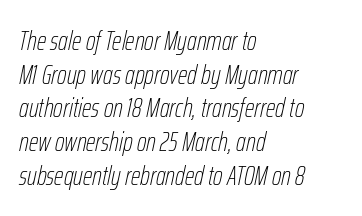
The typography opts for an oblique posture over an upright one. Stems and bowls with no extra thickness — not bold. The area under the type is left untouched. Line beginnings align vertically; line endings do not. You could call the tracking neutral — neither tight nor loose. Regular leading.
